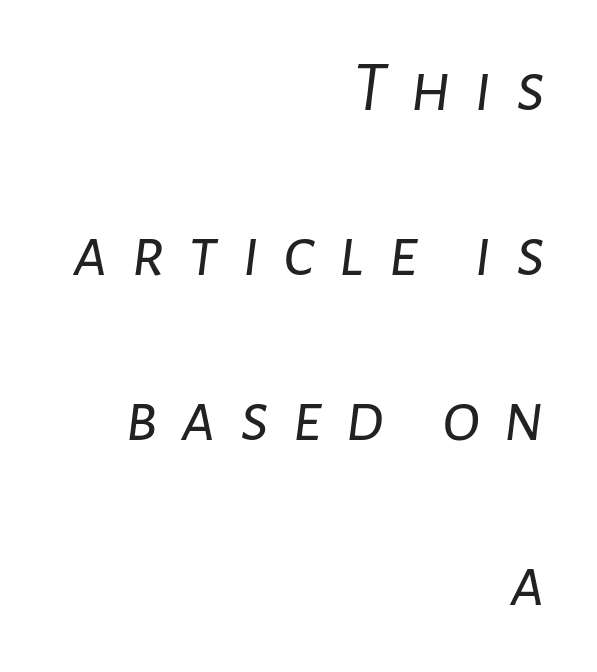
Rule under the text: the space is simply empty. No letter is thick-stroked: the sample isn't bold. Observe the lean: these are italic letterforms. A flush-right, rag-left setting is used for this passage. Compared with typical body copy, the letter spacing here is much looser. Honestly, the rows look like they've been pulled way apart.
